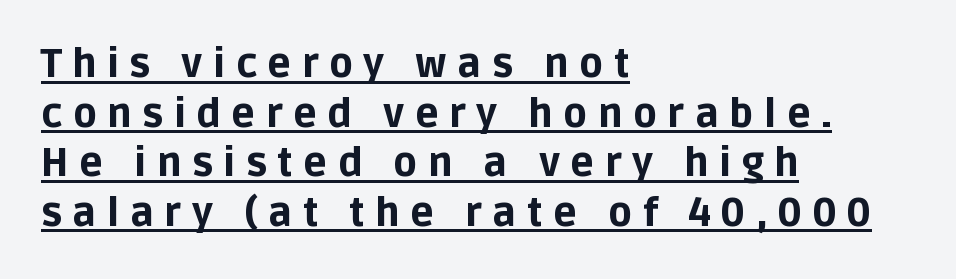
The rendering shows plain stroke endings on the letterforms — a sans-serif design. These lines were composed using upright roman letters. Normally led — the rows are evenly, conventionally spaced. You could not count columns in this text — the font is proportionally spaced. The lettering is marked with a stroke running underneath it.
